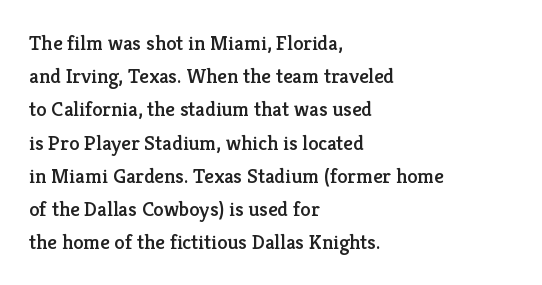
The tracking reads as untouched default to a designer's eye. Anything drawn beneath the words? Only blank space. Leading: standard. The lettering holds an erect, upright posture throughout.
